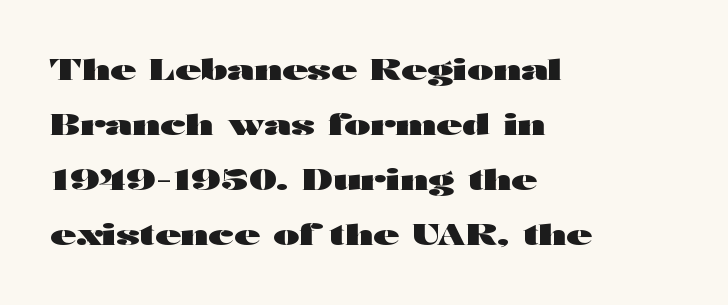
Q: Is the text bold? A: Yes.
Q: Is the text italic (slanted)? A: No, it is upright.
Q: Is the typeface a serif or a sans-serif typeface? A: Serif.
Q: Is the text underlined? A: No.
Q: How is the paragraph aligned? A: Left-aligned.
Q: Is the spacing between letters normal or unusually wide? A: Normal.
Q: Is the spacing between lines tight, normal or loose? A: Loose.
Q: Width (condensed, normal, or wide)? A: Wide.
Q: Stroke contrast? A: High.
Q: x-height? A: Medium.
Q: Monospaced? A: No.
